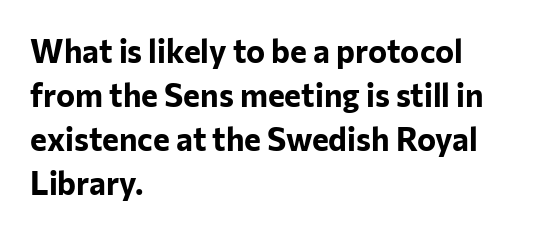
Inter-character spacing is left at the font's built-in metrics. Vertical strokes here are truly vertical. Left-aligned paragraph, ragged on the right. To sum up the face: it is a sans, with no serifs. The passage shown is typed in a proportional face where columns would drift.
